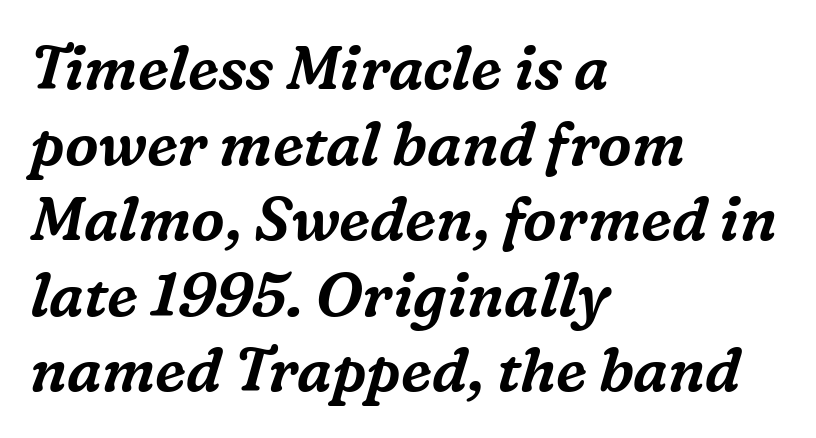
{"serif": "yes", "italic": "yes", "lean": "right", "slant_degrees": 16, "width": "normal", "stroke_contrast": "medium", "x_height": "medium", "monospaced": "no", "underline": "no", "align": "left", "line_spacing": "normal", "line_spacing_ratio": 1.26, "letter_spacing": "normal", "letter_spacing_em": 0.0, "glyph_px": 60}
